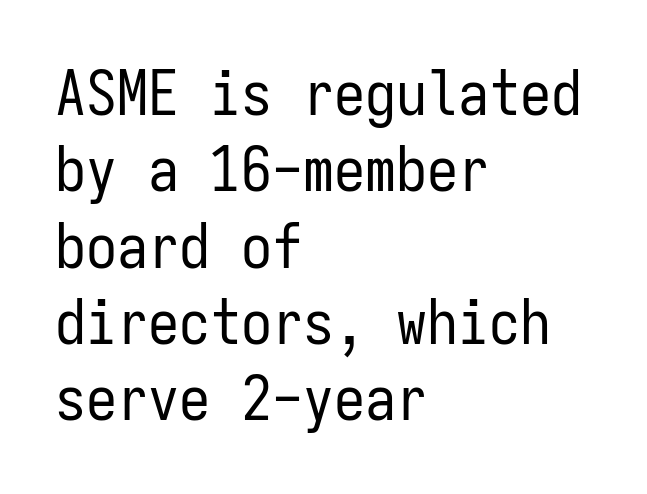
{"serif": "no", "italic": "no", "bold": "no", "weight": "regular", "width": "condensed", "stroke_contrast": "low", "x_height": "medium", "monospaced": "yes", "underline": "no", "align": "left", "line_spacing_ratio": 1.23, "letter_spacing": "normal", "letter_spacing_em": 0.0, "glyph_px": 62}
